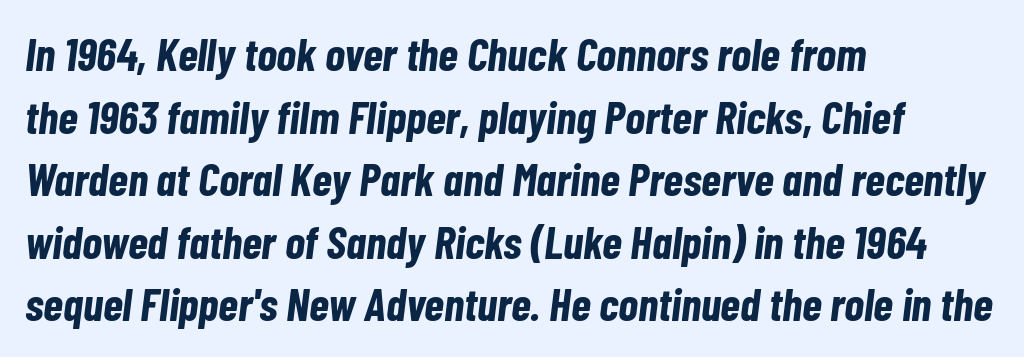
The image shows 46 px bold, condensed type, italic (leaning right); set left-aligned, normal line spacing (1.36x), normal letter spacing, not underlined; low stroke contrast and a medium x-height.
